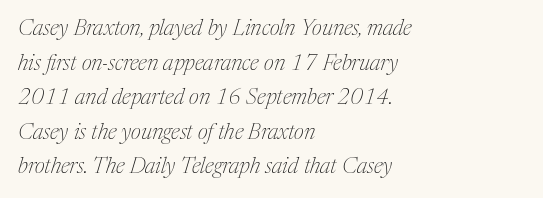
{"italic": "yes", "lean": "right", "slant_degrees": 17, "bold": "no", "underline": "no", "align": "left", "line_spacing": "normal", "line_spacing_ratio": 1.57, "letter_spacing": "normal", "letter_spacing_em": 0.0, "glyph_px": 22}
